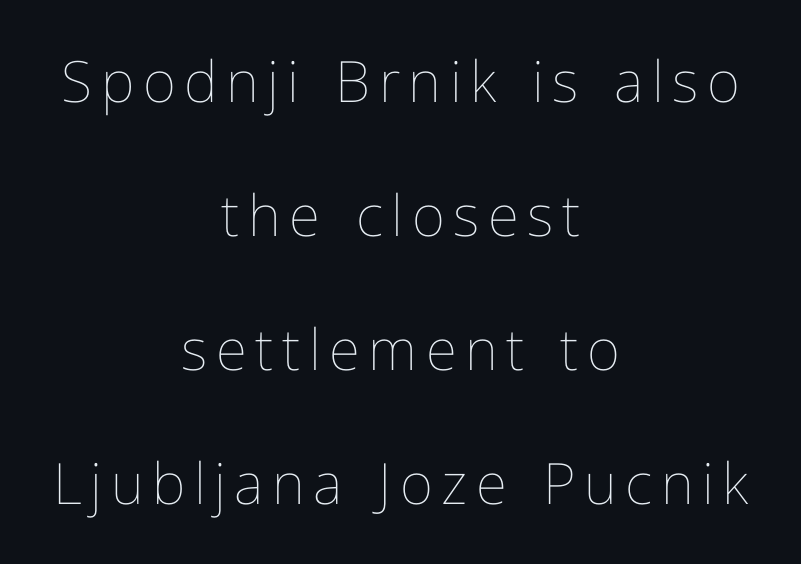
The rendering positions every line midway between the sides. No word sits above an underline. Quick note: not italic, upright. The passage shown is not bold in any degree.
